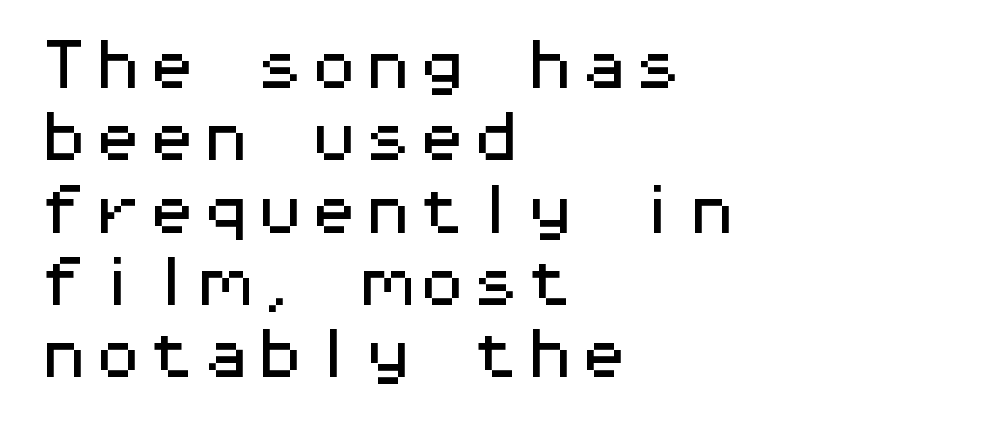
Q: Is the text italic (slanted)? A: No, it is upright.
Q: Is the typeface a serif or a sans-serif typeface? A: Sans-serif.
Q: Is the text underlined? A: No.
Q: How is the paragraph aligned? A: Left-aligned.
Q: Is the spacing between letters normal or unusually wide? A: Normal.
Q: Is the spacing between lines tight, normal or loose? A: Normal.
Q: Width (condensed, normal, or wide)? A: Wide.
Q: Stroke contrast? A: Medium.
Q: x-height? A: Medium.
Q: Monospaced? A: Yes.
